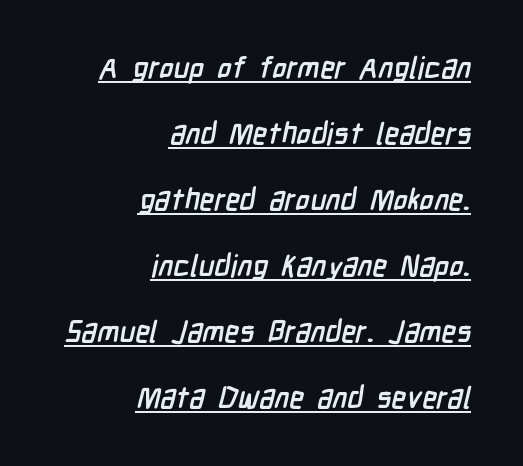
{"serif": "no", "bold": "yes", "weight": "semibold", "width": "condensed", "stroke_contrast": "low", "x_height": "medium", "monospaced": "no", "underline": "yes", "align": "right", "line_spacing": "loose", "line_spacing_ratio": 2.2, "letter_spacing": "normal", "letter_spacing_em": 0.0, "glyph_px": 30}
